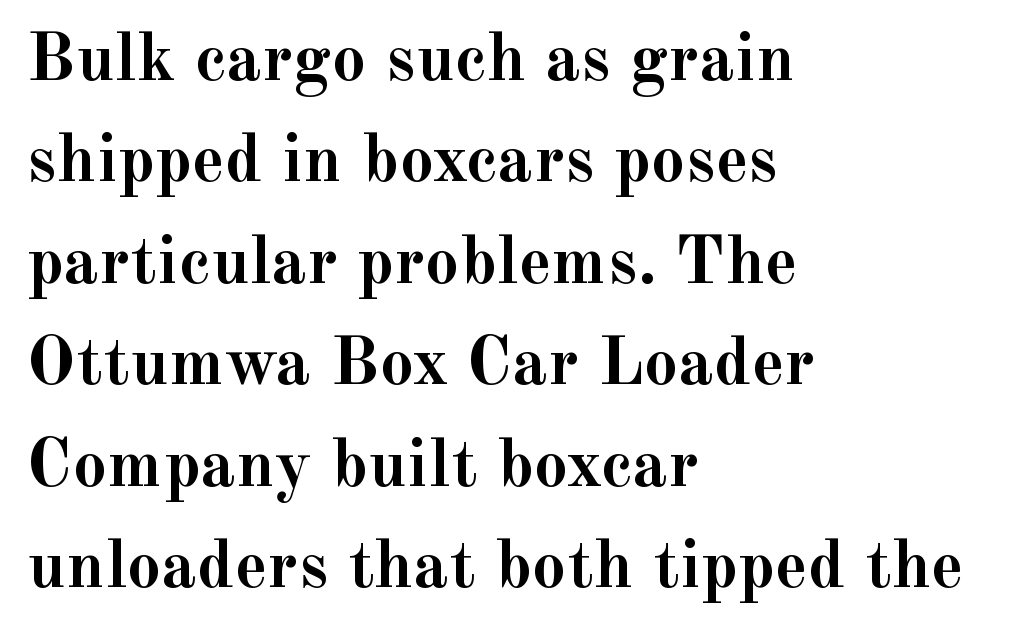
The image shows 69 px semibold serif type, upright; set left-aligned, normal line spacing (1.47x), normal letter spacing, not underlined; a small x-height.
